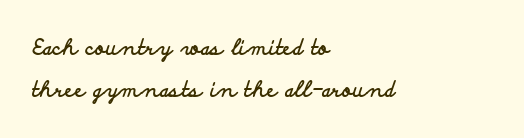
Notice the wide empty band between every row — that's loose leading. Glyph-to-glyph distance matches everyday printed text. These lines carry a lot of weight — the face is fully bold. The baseline area is clear.
